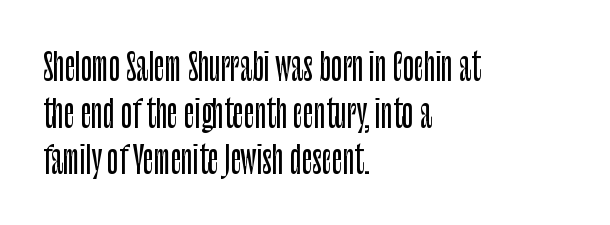
This sample uses plain, unmodified letter spacing. The rendering uses a moderate line-height, typical for paragraphs. Nothing sits at the stroke ends, so this counts as sans-serif. This is the regular roman posture of the typeface.
